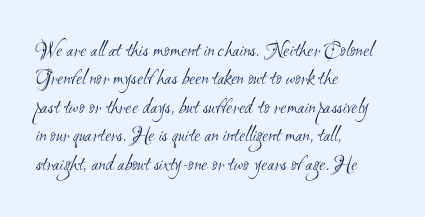
{"bold": "no", "underline": "no", "align": "left", "line_spacing": "normal", "line_spacing_ratio": 1.29, "letter_spacing": "normal", "letter_spacing_em": 0.0, "glyph_px": 22}
